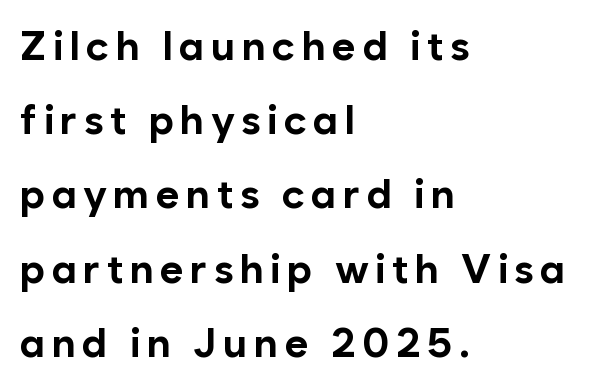
Is the block centered? No — it sits flush against the left margin. Grotesque or geometric, the face here clearly has no serifs. Unmarked baselines from the first word to the last. Posture: vertical.
